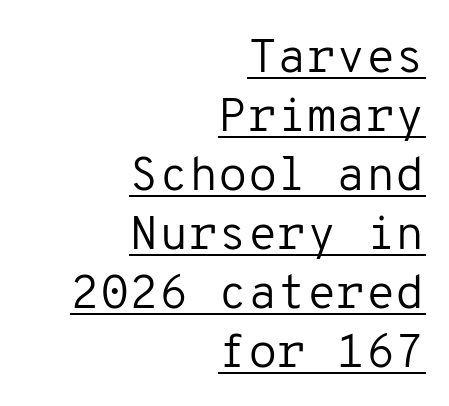
{"serif": "no", "italic": "no", "bold": "no", "weight": "regular", "width": "normal", "stroke_contrast": "low", "x_height": "medium", "monospaced": "yes", "underline": "yes", "align": "right", "line_spacing_ratio": 1.23, "letter_spacing": "normal", "letter_spacing_em": 0.0, "glyph_px": 48}
